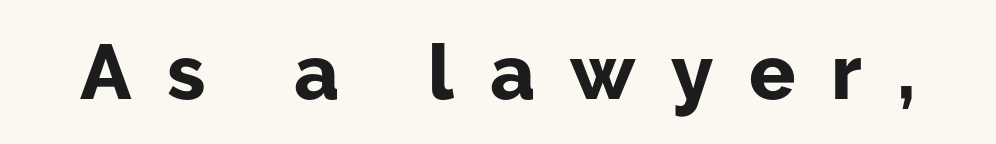
{"serif": "no", "italic": "no", "bold": "yes", "weight": "bold", "width": "normal", "stroke_contrast": "low", "x_height": "medium", "monospaced": "no", "underline": "no", "letter_spacing": "wide", "letter_spacing_em": 0.46, "glyph_px": 77}
